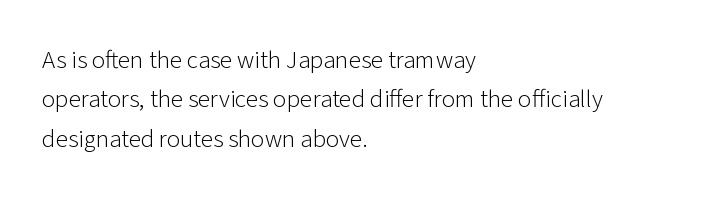
This block has exactly the height ordinary leading produces. Heft: none added — not bold. The face used here is rendered with its standard letterfit. Horizontally, the lines are justified to the leading edge only.
